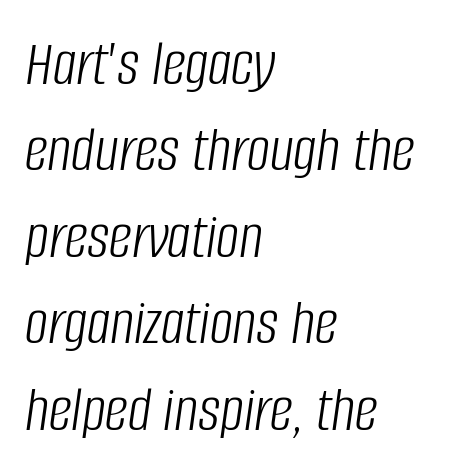
The text carries the slant typical of an italic or oblique font. Is this a heavy cut? Hardly; it is regular or lighter. The lines are quadded left. Look at the tracking — it's just the regular setting, nothing added. Regular leading. The area under the type is left untouched.
